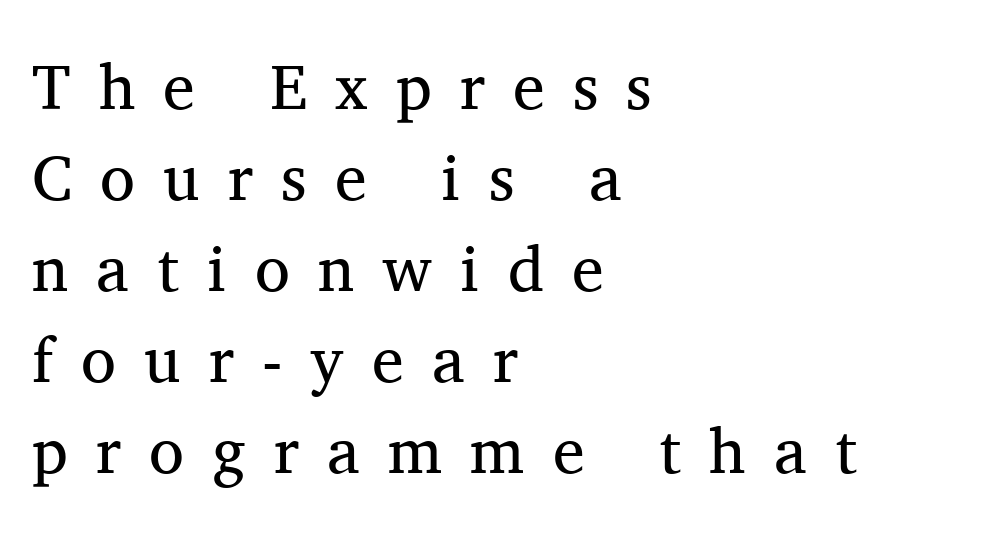
The typesetter chose a ragged-right arrangement here. The letterforms stand isolated, each surrounded by extra space. The glyphs are unaccompanied by any horizontal stroke below them. Do the characters align in a grid? No, the font is proportional.
